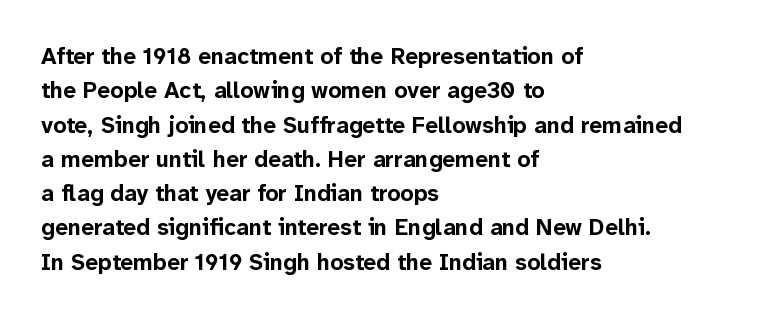
The image shows 23 px bold type, upright; set left-aligned, normal line spacing (1.49x), normal letter spacing, not underlined.
